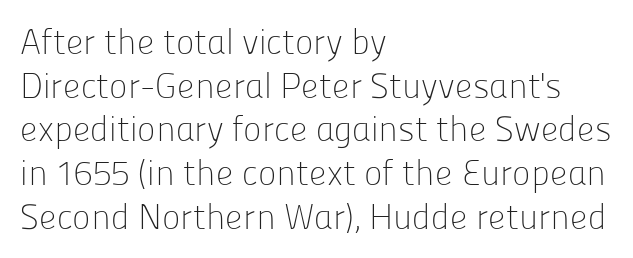
{"serif": "no", "italic": "no", "bold": "no", "weight": "light", "width": "normal", "stroke_contrast": "low", "x_height": "medium", "monospaced": "no", "underline": "no", "align": "left", "line_spacing": "normal", "line_spacing_ratio": 1.25, "letter_spacing": "normal", "letter_spacing_em": 0.0, "glyph_px": 35}
